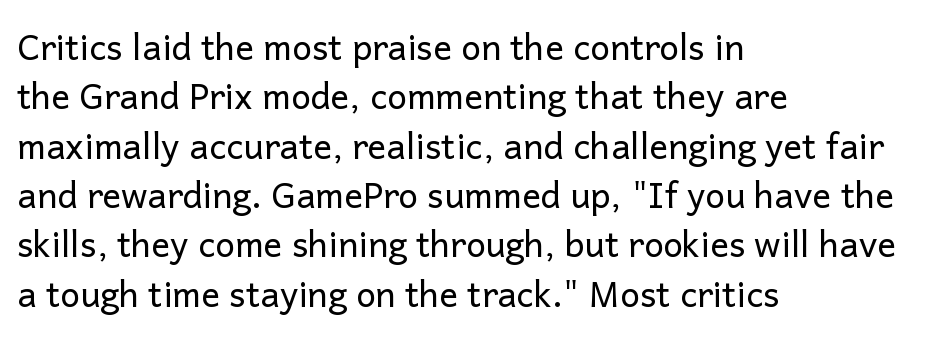
Type style note: lacks serifs. The vertical gap from one line to the next is medium. Tracking here is standard; glyphs follow each other at the usual distance. Bare-footed words on every line. Short and long lines alike share a common starting point at left. Unbolded letterforms with no extra heft.
